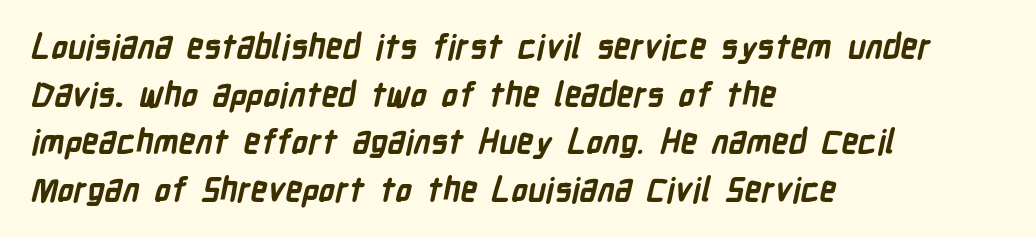
The text was rendered using a sans face with plain stroke endings. Each letter keeps its own natural width here, so spacing adapts to shape. Descender tails drop into unmarked territory. A typesetter would call this zero additional tracking.
